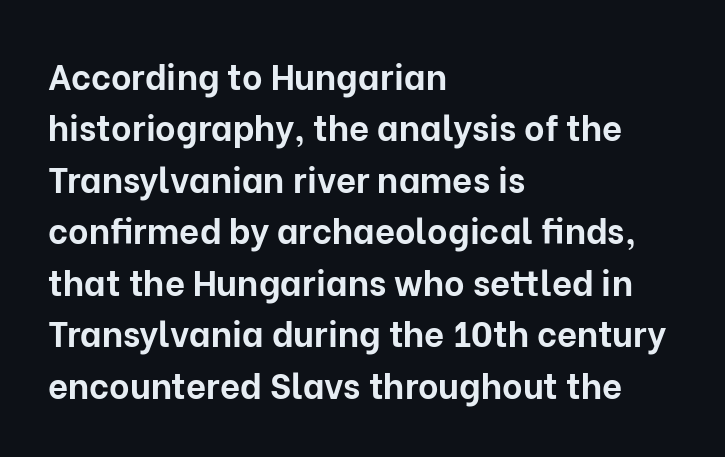
Q: Is the text bold? A: Yes.
Q: Is the text italic (slanted)? A: No, it is upright.
Q: Is the typeface a serif or a sans-serif typeface? A: Sans-serif.
Q: Is the text underlined? A: No.
Q: How is the paragraph aligned? A: Left-aligned.
Q: Is the spacing between letters normal or unusually wide? A: Normal.
Q: Is the spacing between lines tight, normal or loose? A: Normal.
Q: Width (condensed, normal, or wide)? A: Normal.
Q: Stroke contrast? A: Low.
Q: x-height? A: Medium.
Q: Monospaced? A: No.
